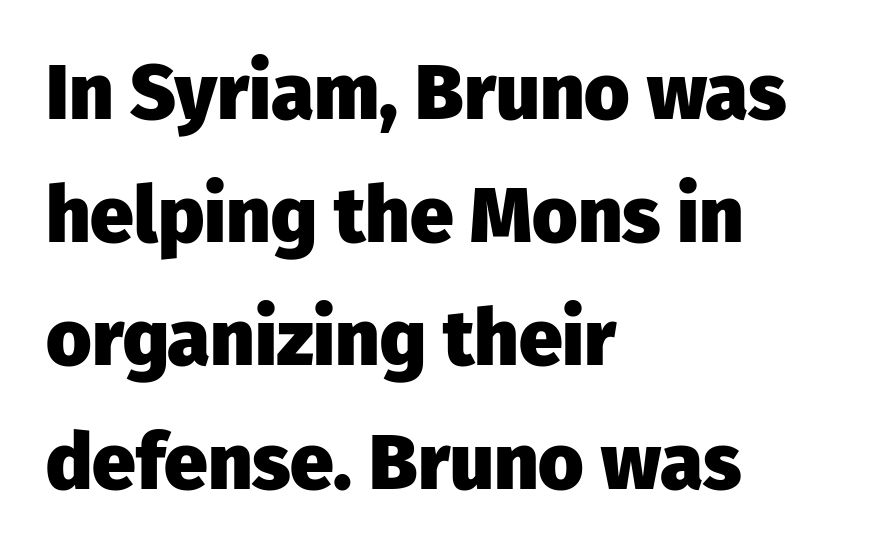
The image shows 78 px heavy sans-serif type, upright; set left-aligned, normal line spacing (1.58x), normal letter spacing, not underlined; low stroke contrast and a medium x-height.
